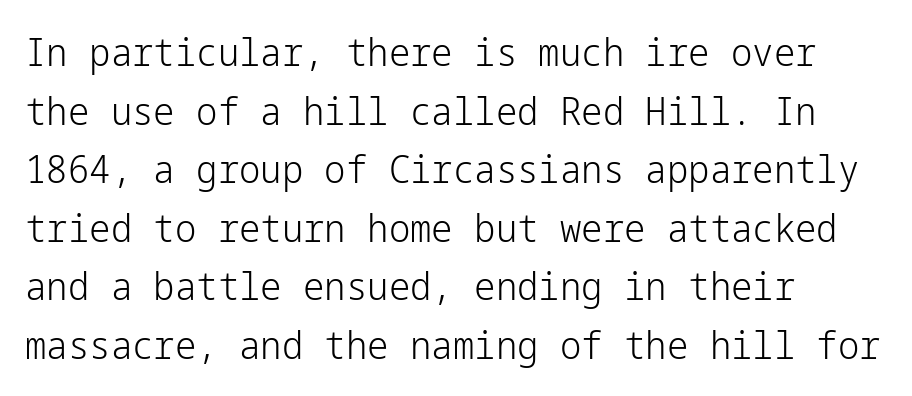
The image shows 38 px light sans-serif type, upright; set left-aligned, normal line spacing (1.54x), normal letter spacing, not underlined; low stroke contrast and a medium x-height.
